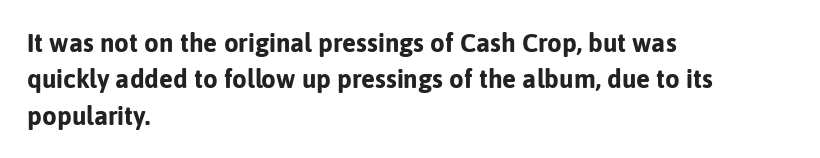
Characters remain perfectly vertical along every line. The passage is arranged the way most books set body copy — flush left. These lines sit exactly where default settings would place them. Nobody touched the tracking dial on this one. Descender tails drop into unmarked territory. Is the type bold? Yes — the strokes are clearly thick and heavy.
